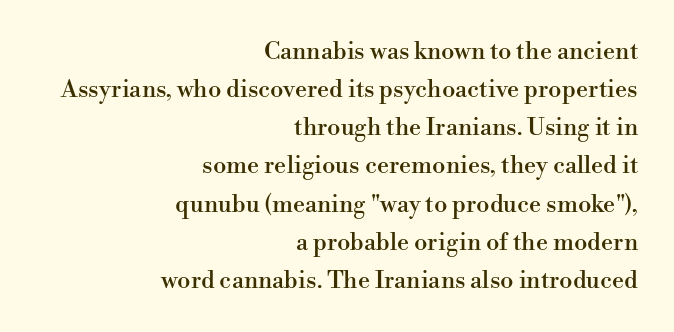
{"italic": "no", "underline": "no", "align": "right", "line_spacing": "normal", "line_spacing_ratio": 1.59, "letter_spacing": "normal", "letter_spacing_em": 0.0, "glyph_px": 24}
